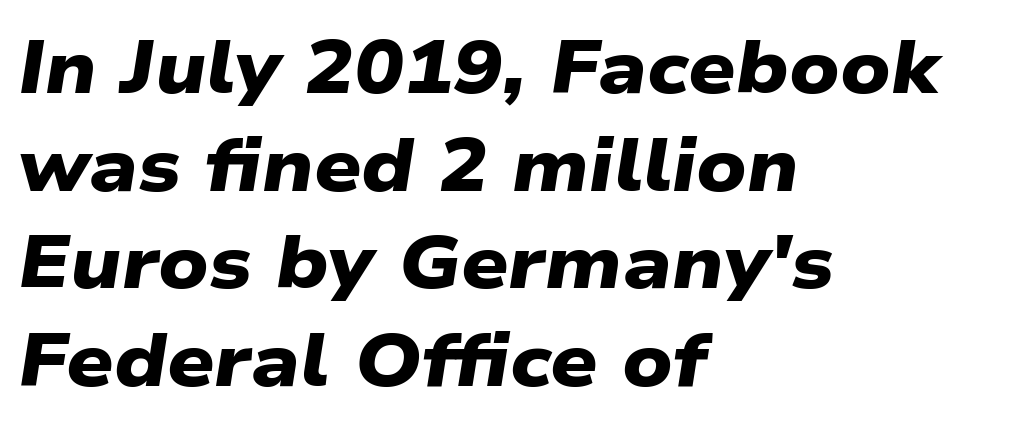
The image shows 74 px heavy, wide sans-serif type; set left-aligned, normal line spacing (1.32x), normal letter spacing, not underlined; low stroke contrast and a medium x-height.
